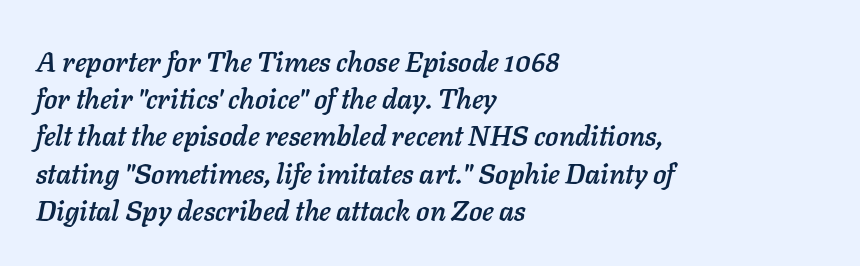
The image shows 28 px text type, italic (leaning right); set left-aligned, normal line spacing (1.33x), normal letter spacing, not underlined; low stroke contrast and a medium x-height.
